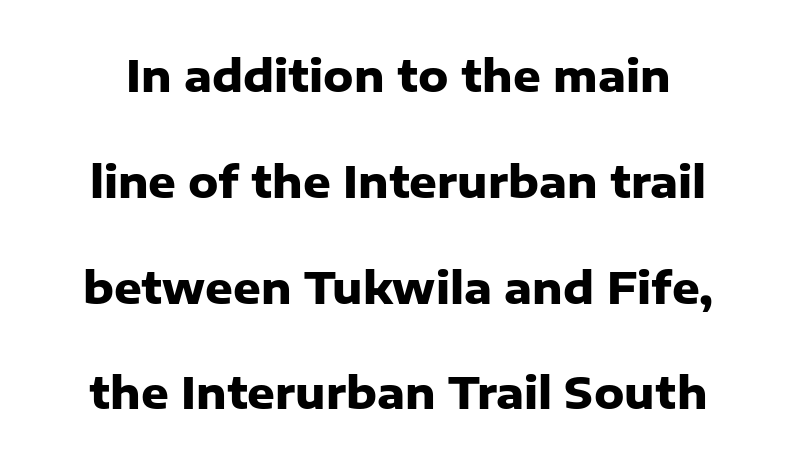
The image shows 43 px heavy sans-serif type, upright; set loose line spacing (2.46x), normal letter spacing, not underlined; low stroke contrast and a medium x-height.
